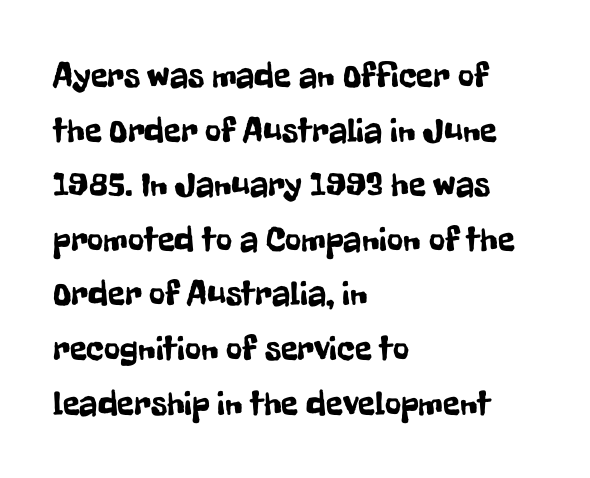
The image shows 35 px condensed sans-serif type, upright; set left-aligned, normal line spacing (1.56x), normal letter spacing, not underlined; low stroke contrast and a medium x-height.
